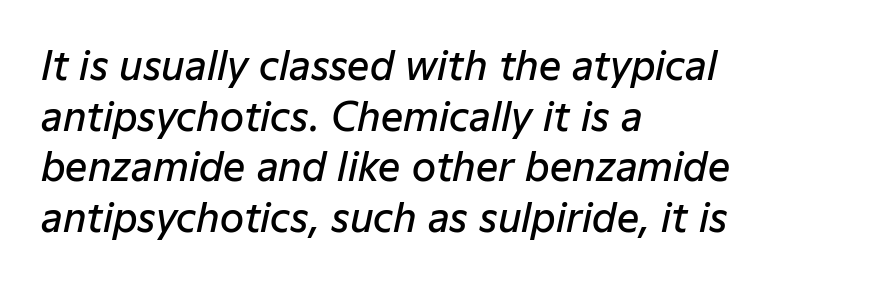
The rendering uses natural spacing where letterforms have individual widths. Which margin do the lines hug? The left one — the right edge is uneven. Glyph-to-glyph distance matches everyday printed text. Leading matches the norm, producing a regular column. The area under the type is left untouched.
